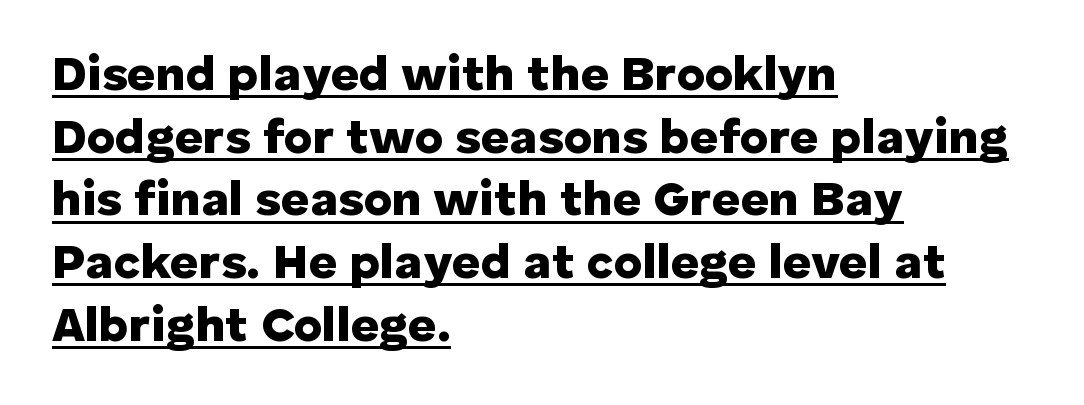
Q: Is the text bold? A: Yes.
Q: Is the text italic (slanted)? A: No, it is upright.
Q: Is the typeface a serif or a sans-serif typeface? A: Sans-serif.
Q: Is the text underlined? A: Yes.
Q: How is the paragraph aligned? A: Left-aligned.
Q: Is the spacing between letters normal or unusually wide? A: Normal.
Q: Is the spacing between lines tight, normal or loose? A: Normal.
Q: Width (condensed, normal, or wide)? A: Normal.
Q: Stroke contrast? A: Low.
Q: x-height? A: Medium.
Q: Monospaced? A: No.
